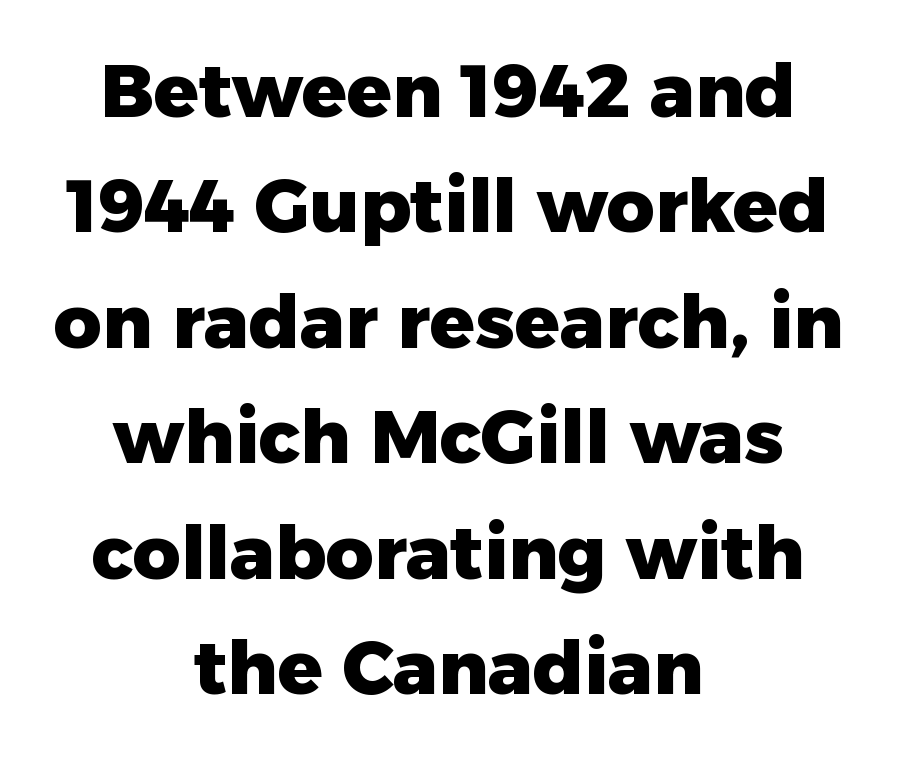
{"serif": "no", "italic": "no", "bold": "yes", "weight": "heavy", "width": "normal", "stroke_contrast": "low", "x_height": "medium", "monospaced": "no", "underline": "no", "align": "center", "line_spacing": "normal", "line_spacing_ratio": 1.56, "letter_spacing": "normal", "letter_spacing_em": 0.0, "glyph_px": 74}
